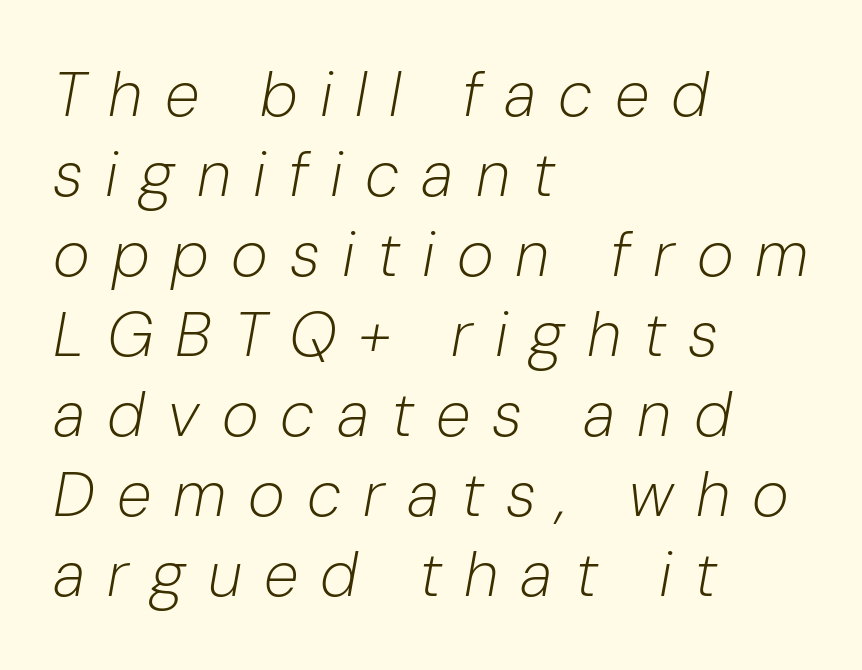
The image shows 63 px light type, italic (leaning right); set left-aligned, normal line spacing (1.27x), unusually wide letter spacing (+0.35 em), not underlined; low stroke contrast and a medium x-height.
